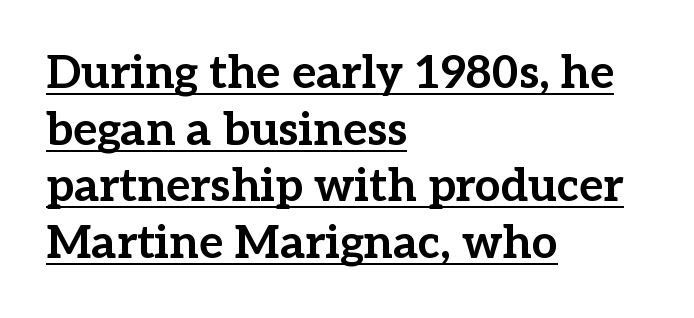
The image shows 46 px bold serif type, upright; set left-aligned, line spacing 1.23x, normal letter spacing, underlined; low stroke contrast and a medium x-height.
